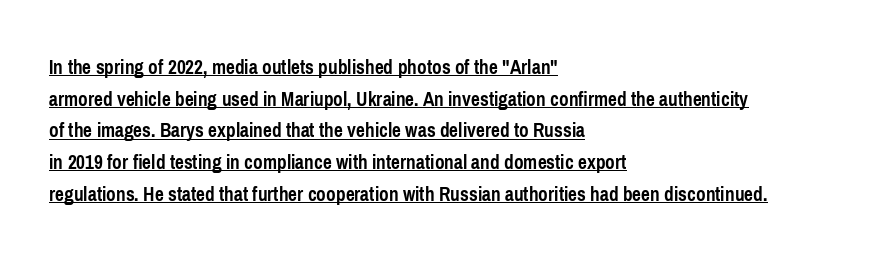
Every letter is thick-stroked: bold, no question. A typesetter would call this zero additional tracking. The lettering is marked with a stroke running underneath it. These lines stack with their left ends in a neat column. It's the straight-up-and-down kind of type.
